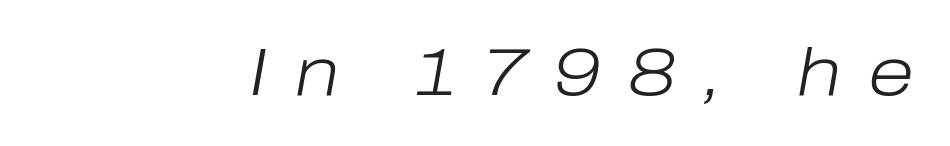
Q: Is the text bold? A: No.
Q: Is the text italic (slanted)? A: Yes, it leans right by about 10 degrees.
Q: Is the text underlined? A: No.
Q: Is the spacing between letters normal or unusually wide? A: Unusually wide.
Q: Width (condensed, normal, or wide)? A: Normal.
Q: Stroke contrast? A: Low.
Q: x-height? A: Medium.
Q: Monospaced? A: No.
